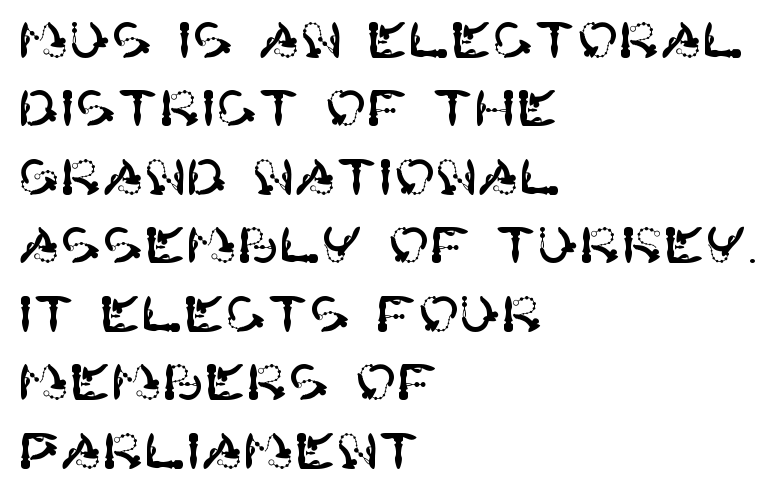
Baseline-to-baseline distance is the conventional proportion of letter height. Check where the strokes stop: nothing finishes them off — pure sans. Lines of text with bare space underneath. Every character sits straight up, as roman type does. Typeset ragged right — the left edge is the straight one.
